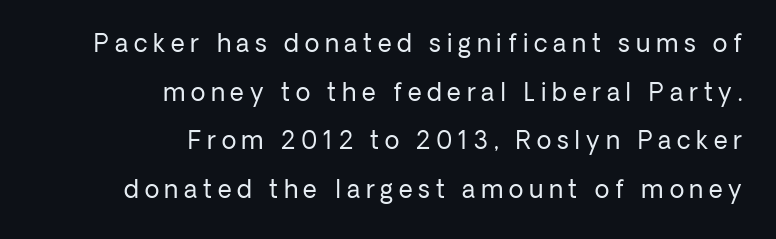
The image shows 24 px text type, upright; set right-aligned, loose line spacing (2.03x), unusually wide letter spacing (+0.24 em), not underlined.
